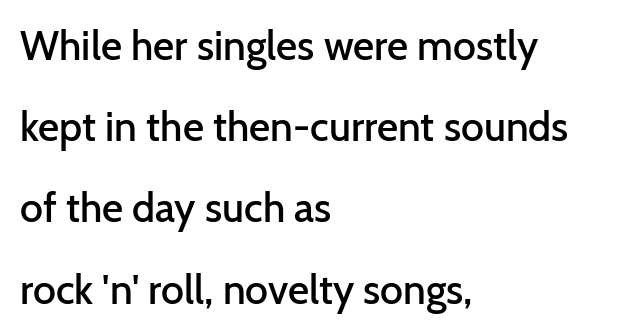
The passage shown is typeset with a sans-serif family. Does the weight exceed regular? Yes, but only to semibold. The vertical gap from one line to the next is large. Nothing unusual about the tracking: characters are spaced as the font intends.
